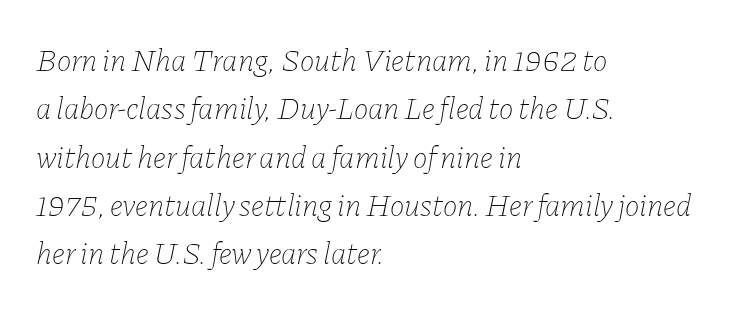
Q: Is the text bold? A: No.
Q: Is the text italic (slanted)? A: Yes, it leans right by about 11 degrees.
Q: Is the text underlined? A: No.
Q: How is the paragraph aligned? A: Left-aligned.
Q: Is the spacing between letters normal or unusually wide? A: Normal.
Q: Is the spacing between lines tight, normal or loose? A: Normal.
Q: Width (condensed, normal, or wide)? A: Normal.
Q: Stroke contrast? A: Low.
Q: x-height? A: Medium.
Q: Monospaced? A: No.
